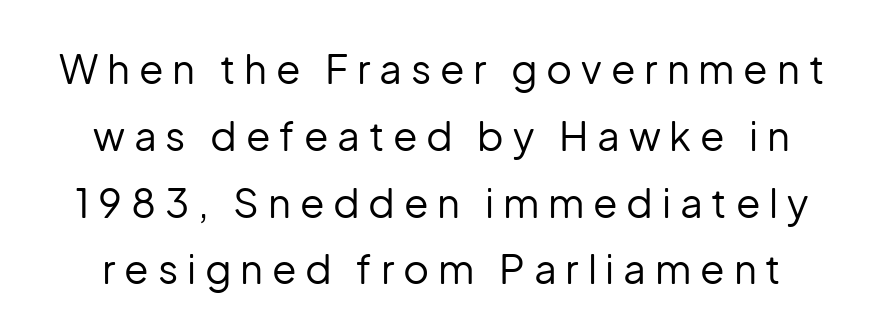
{"serif": "no", "italic": "no", "bold": "no", "weight": "regular", "width": "normal", "stroke_contrast": "low", "x_height": "medium", "monospaced": "no", "underline": "no", "line_spacing": "normal", "line_spacing_ratio": 1.67, "letter_spacing": "wide", "letter_spacing_em": 0.22, "glyph_px": 40}
